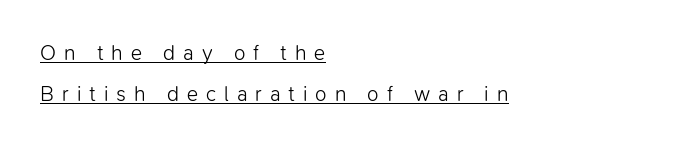
The text block is weighted toward the left margin, trailing off unevenly rightward. The strokes are not fattened; the text isn't bold. A baseline rule has been typeset under these characters. Rendered with straight, roman letterforms. A great deal of white space separates one row of letters from the next. The tracking jumps out immediately: characters are airy and widely separated.
